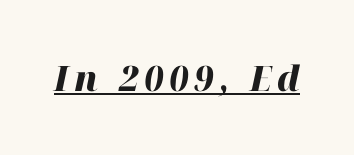
Q: Is the text bold? A: Yes.
Q: Is the text italic (slanted)? A: Yes, it leans right by about 12 degrees.
Q: Is the text underlined? A: Yes.
Q: Width (condensed, normal, or wide)? A: Normal.
Q: Stroke contrast? A: High.
Q: x-height? A: Medium.
Q: Monospaced? A: No.
